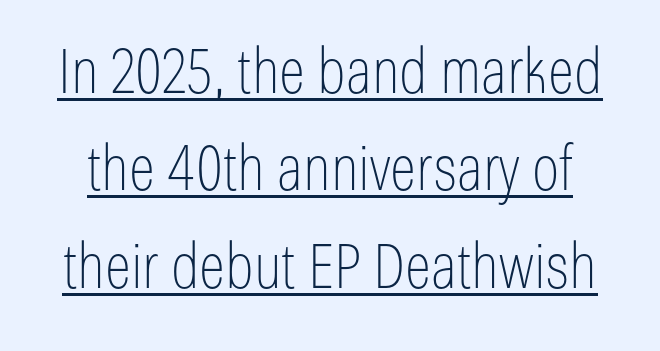
Leading: standard. Has an underline been added? It has. Character widths vary here, with narrow letters taking less room than wide ones. Standard letterfit; no display-style spreading of the glyphs.
